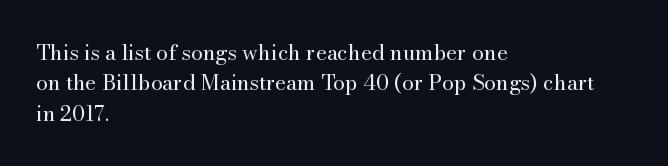
Q: Is the text bold? A: No.
Q: Is the text italic (slanted)? A: No, it is upright.
Q: Is the text underlined? A: No.
Q: How is the paragraph aligned? A: Left-aligned.
Q: Is the spacing between letters normal or unusually wide? A: Normal.
Q: Is the spacing between lines tight, normal or loose? A: Normal.
